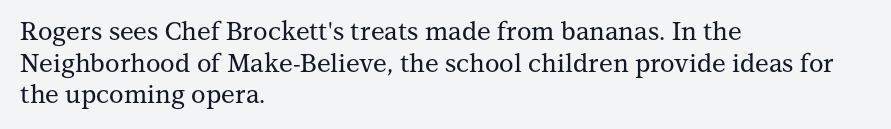
Q: Is the text italic (slanted)? A: No, it is upright.
Q: Is the text underlined? A: No.
Q: How is the paragraph aligned? A: Left-aligned.
Q: Is the spacing between letters normal or unusually wide? A: Normal.
Q: Is the spacing between lines tight, normal or loose? A: Normal.
